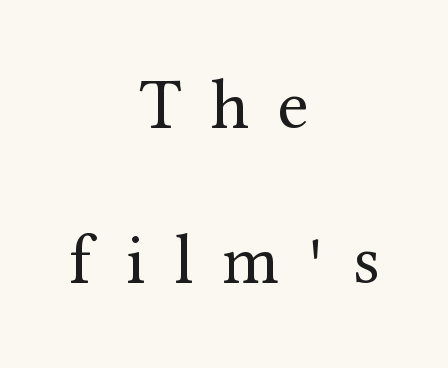
The letters carry serifs — small finishing strokes at the ends of their stems. This sample has the flowing, uneven cadence of proportional lettering. Vertical stems look standard width or narrower in stroke. Unmarked baselines from the first word to the last. Posture: vertical. Notice how the passage keeps no hard edge, just a central spine.
